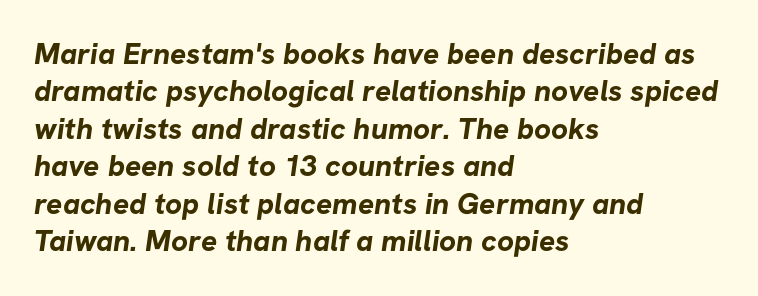
Q: Is the text bold? A: Yes.
Q: Is the typeface a serif or a sans-serif typeface? A: Sans-serif.
Q: Is the text underlined? A: No.
Q: How is the paragraph aligned? A: Left-aligned.
Q: Is the spacing between letters normal or unusually wide? A: Normal.
Q: Is the spacing between lines tight, normal or loose? A: Normal.
Q: Width (condensed, normal, or wide)? A: Normal.
Q: Stroke contrast? A: Low.
Q: x-height? A: Medium.
Q: Monospaced? A: No.
